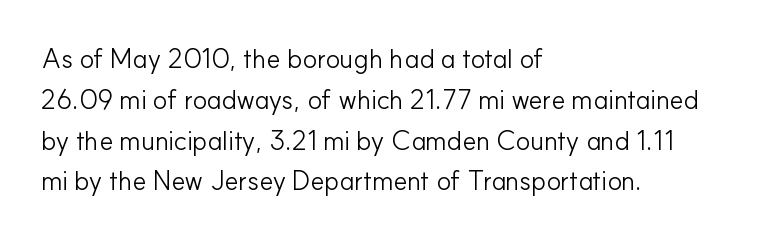
Q: Is the text bold? A: No.
Q: Is the text italic (slanted)? A: No, it is upright.
Q: Is the text underlined? A: No.
Q: How is the paragraph aligned? A: Left-aligned.
Q: Is the spacing between letters normal or unusually wide? A: Normal.
Q: Is the spacing between lines tight, normal or loose? A: Normal.
